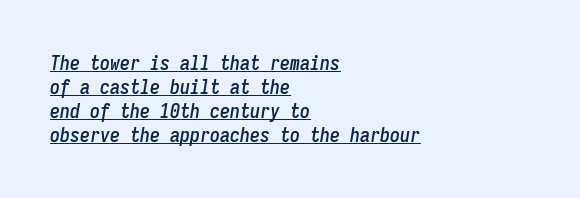
{"italic": "yes", "lean": "right", "slant_degrees": 9, "underline": "yes", "align": "left", "line_spacing_ratio": 1.2, "letter_spacing": "normal", "letter_spacing_em": 0.0, "glyph_px": 20}
